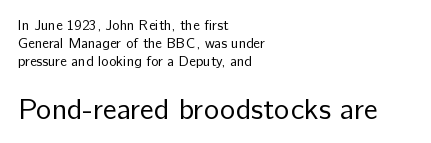
{"serif": "no", "italic": "no", "bold": "no", "weight": "regular", "width": "normal", "stroke_contrast": "low", "x_height": "medium", "monospaced": "no", "underline": "no", "align": "left", "line_spacing": "normal", "line_spacing_ratio": 1.28, "letter_spacing": "normal", "letter_spacing_em": 0.0, "larger_block": "second", "size_ratio": 2.07, "glyph_px": 29}
